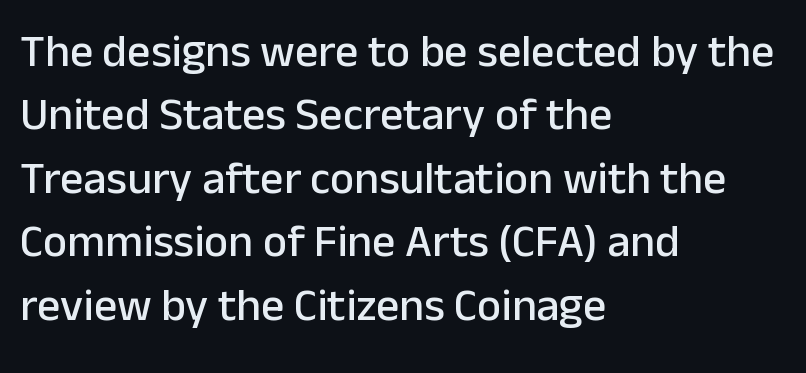
Q: Is the text italic (slanted)? A: No, it is upright.
Q: Is the typeface a serif or a sans-serif typeface? A: Sans-serif.
Q: Is the text underlined? A: No.
Q: How is the paragraph aligned? A: Left-aligned.
Q: Is the spacing between letters normal or unusually wide? A: Normal.
Q: Is the spacing between lines tight, normal or loose? A: Normal.
Q: Width (condensed, normal, or wide)? A: Normal.
Q: Stroke contrast? A: Low.
Q: x-height? A: Medium.
Q: Monospaced? A: No.
